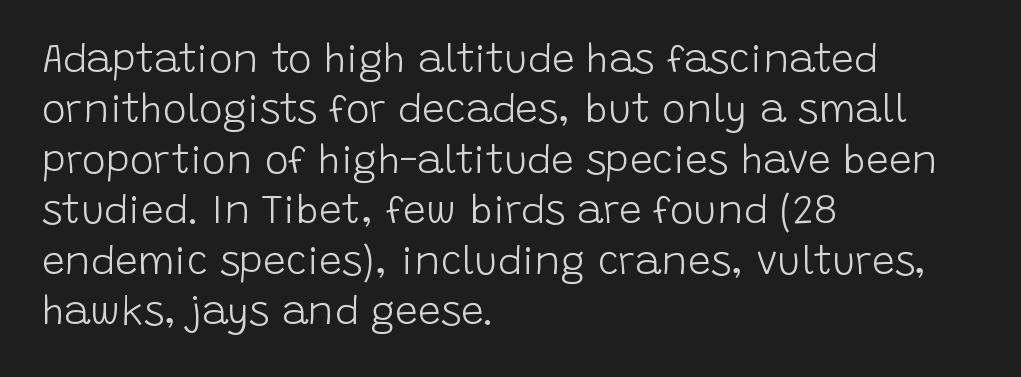
Type without underlining. The passage is arranged the way most books set body copy — flush left. Stroke terminals: plain, sans-serif. Is the letter spacing exaggerated? No — it looks like the ordinary default.
